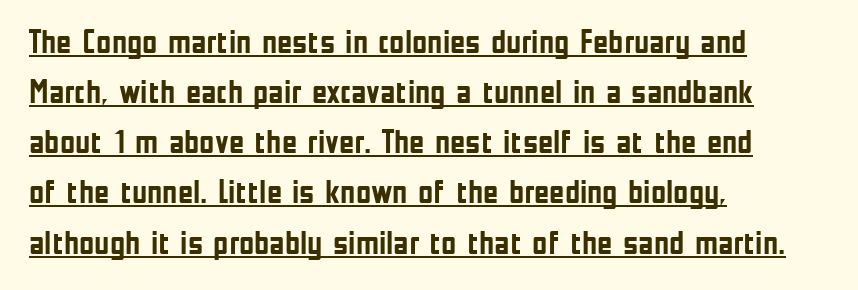
{"serif": "no", "italic": "no", "bold": "yes", "weight": "semibold", "width": "condensed", "stroke_contrast": "low", "x_height": "medium", "monospaced": "no", "underline": "yes", "align": "left", "line_spacing": "normal", "line_spacing_ratio": 1.52, "letter_spacing": "normal", "letter_spacing_em": 0.0, "glyph_px": 33}
